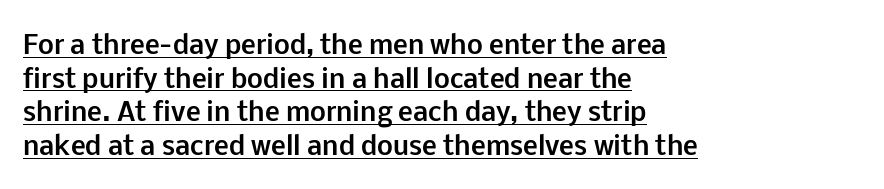
The image shows 25 px bold type, upright; set left-aligned, normal line spacing (1.35x), normal letter spacing, underlined.
